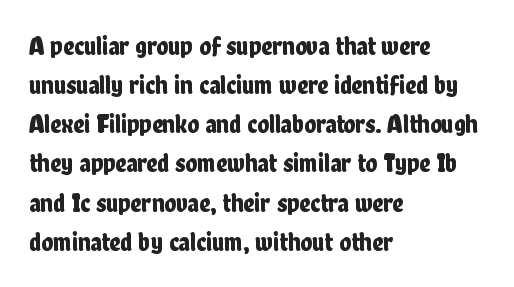
The image shows 27 px text type, upright; set left-aligned, normal line spacing (1.45x), normal letter spacing, not underlined.
